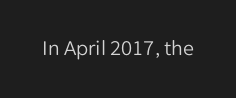
{"italic": "no", "bold": "no", "underline": "no", "letter_spacing": "normal", "letter_spacing_em": 0.0, "glyph_px": 22}
